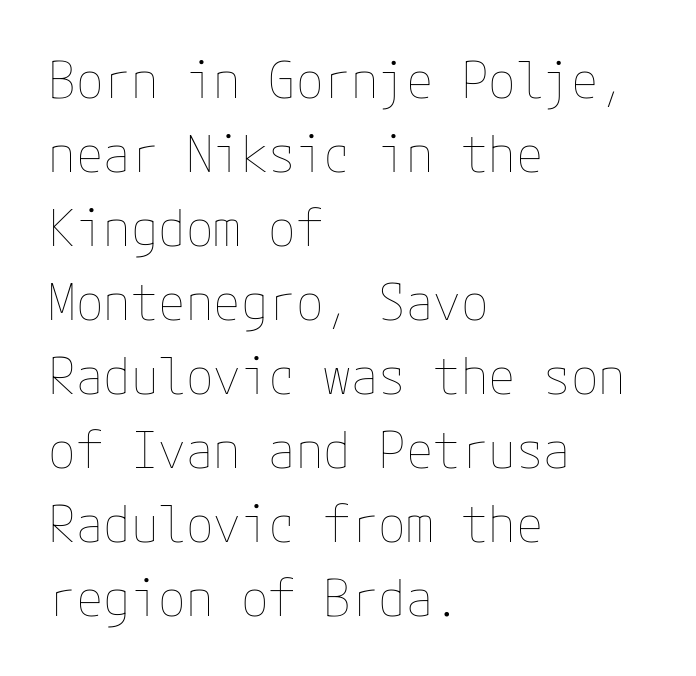
Q: Is the text bold? A: No.
Q: Is the text italic (slanted)? A: No, it is upright.
Q: Is the text underlined? A: No.
Q: How is the paragraph aligned? A: Left-aligned.
Q: Is the spacing between letters normal or unusually wide? A: Normal.
Q: Is the spacing between lines tight, normal or loose? A: Normal.
Q: Width (condensed, normal, or wide)? A: Normal.
Q: Stroke contrast? A: Low.
Q: x-height? A: Medium.
